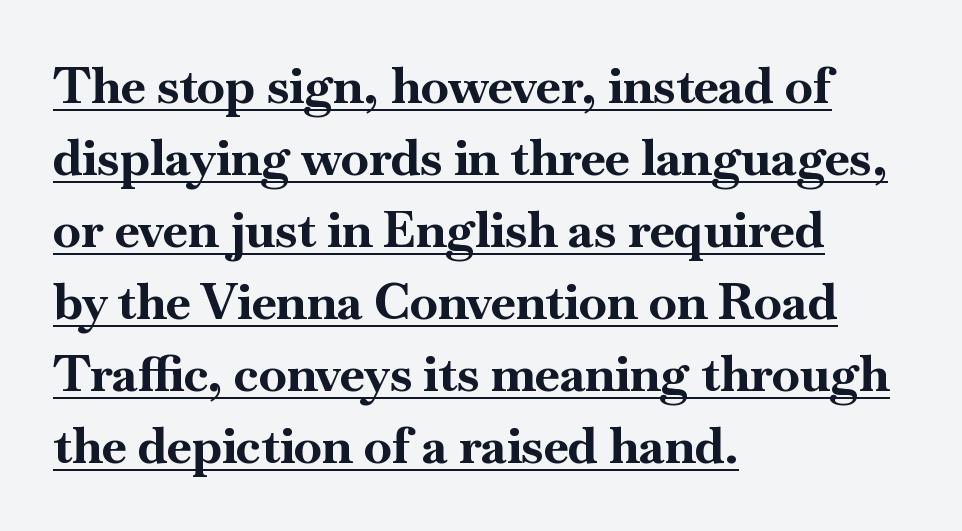
Observe the serifs anchoring each vertical stroke in this sample. These lines were composed using upright roman letters. What weight is shown? A full bold with thick strokes. Notice how descenders clear the ascenders below comfortably — that's standard leading. Observe the ordinary spacing: letters are neighbours, not strangers. Varying glyph widths throughout — classic text-font behaviour.
